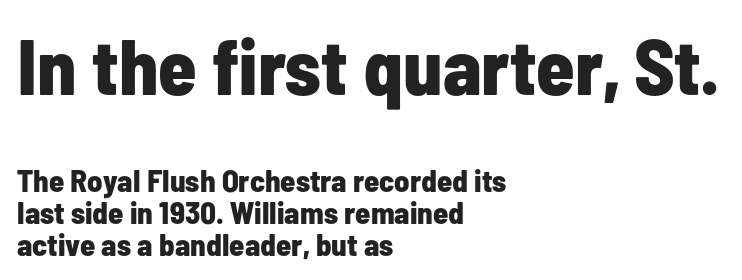
The image shows 78 px bold, condensed sans-serif type, upright; set left-aligned, tight line spacing (1.04x), normal letter spacing, not underlined; the first (top) block is 2.52x larger; low stroke contrast and a medium x-height.
